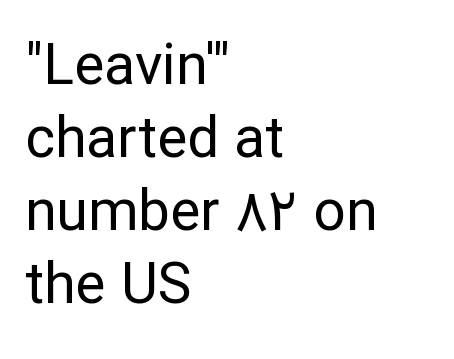
You can tell from the bare stems that sans-serif type was used. Stems here are at most as thick as an everyday book face. Nope, not italic — everything's standing straight. The text block is weighted toward the left margin, trailing off unevenly rightward.
